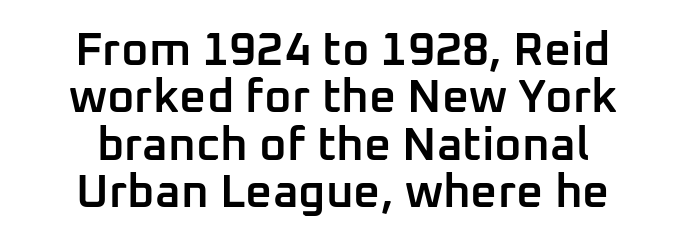
Q: Is the text bold? A: Semi-bold.
Q: Is the text italic (slanted)? A: No, it is upright.
Q: Is the typeface a serif or a sans-serif typeface? A: Sans-serif.
Q: Is the text underlined? A: No.
Q: How is the paragraph aligned? A: Centered.
Q: Is the spacing between letters normal or unusually wide? A: Normal.
Q: Is the spacing between lines tight, normal or loose? A: Tight.
Q: Width (condensed, normal, or wide)? A: Normal.
Q: Stroke contrast? A: Low.
Q: x-height? A: Medium.
Q: Monospaced? A: No.
